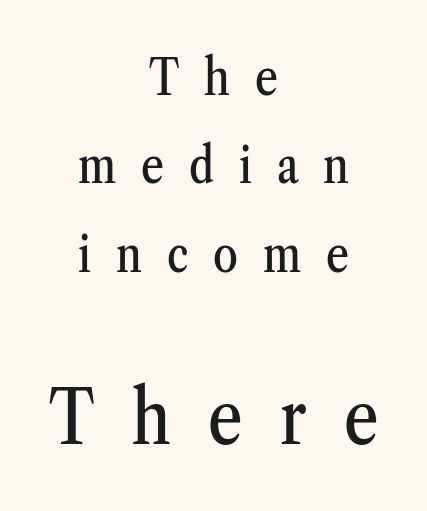
The image shows 75 px condensed serif type, upright; set centered, line spacing 1.77x, unusually wide letter spacing (+0.5 em), not underlined; the second (bottom) block is 1.5x larger; medium stroke contrast and a medium x-height.
